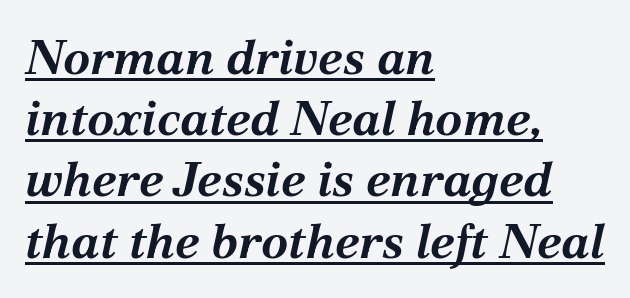
The passage shown is typed in a proportional face where columns would drift. Leading: standard. The face used here appears with an underline applied. Stroke thickness is high; the sample reads as a true bold. The setting favours the left margin, as ordinary paragraphs usually do.
